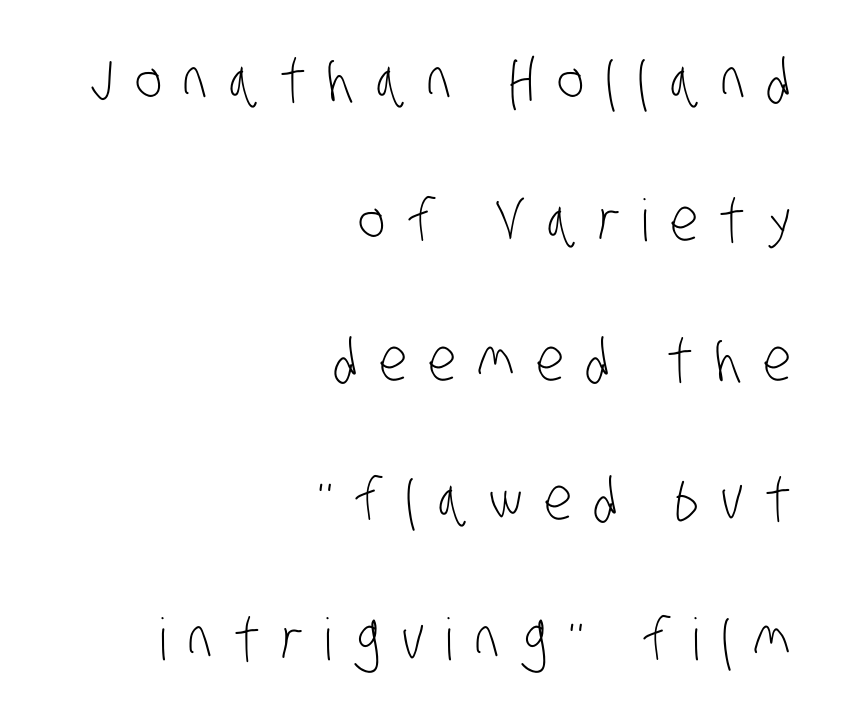
Unmarked baselines from the first word to the last. The rendering uses natural spacing where letterforms have individual widths. The gaps between neighbouring characters are conspicuously large. In CSS terms this would be text-align: right. The designer dialed line spacing up above the default.
